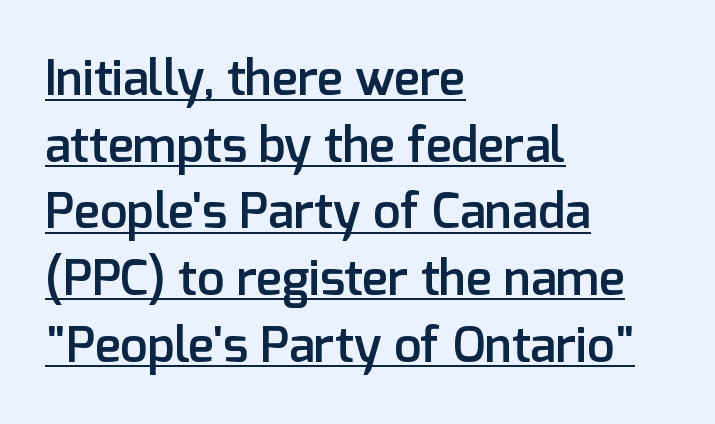
Examine the stroke ends and you'll find no serifs. These words are printed semibold, heavier than regular yet not bold. The setting favours the left margin, as ordinary paragraphs usually do. These lines sit exactly where default settings would place them.
